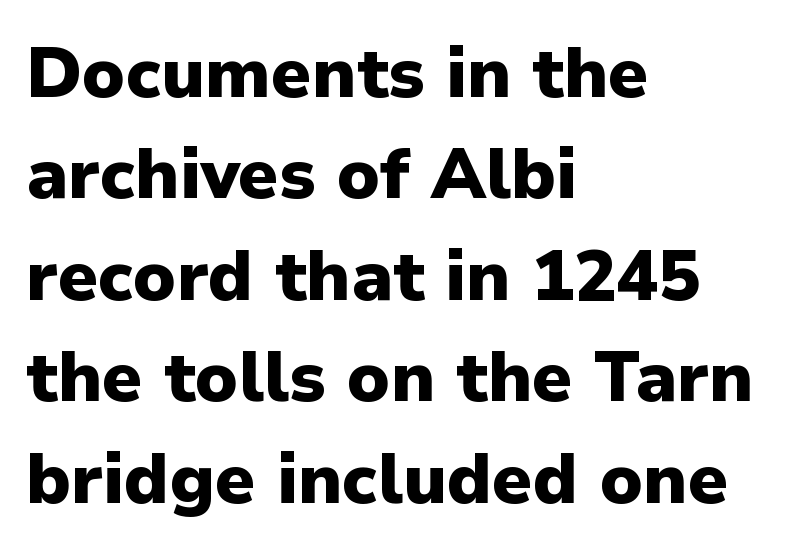
The image shows 70 px heavy sans-serif type, upright; set left-aligned, normal line spacing (1.45x), normal letter spacing, not underlined; low stroke contrast and a medium x-height.
